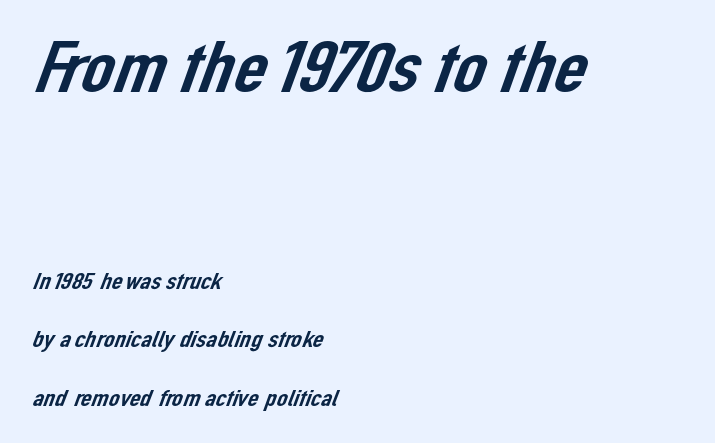
{"serif": "no", "width": "normal", "stroke_contrast": "low", "x_height": "medium", "monospaced": "no", "underline": "no", "align": "left", "line_spacing": "loose", "line_spacing_ratio": 2.44, "letter_spacing": "normal", "letter_spacing_em": 0.0, "larger_block": "first", "size_ratio": 3.04, "glyph_px": 73}
